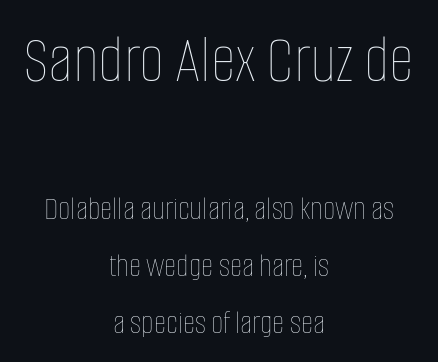
Q: Is the text bold? A: No.
Q: Is the text italic (slanted)? A: No, it is upright.
Q: Is the text underlined? A: No.
Q: How is the paragraph aligned? A: Centered.
Q: Is the spacing between letters normal or unusually wide? A: Normal.
Q: Is the spacing between lines tight, normal or loose? A: Normal.
Q: Which block of text is set in a larger size, the first (top) or the second (bottom)? A: The first (top) one.
Q: Width (condensed, normal, or wide)? A: Condensed.
Q: Stroke contrast? A: Low.
Q: x-height? A: Large.
Q: Monospaced? A: No.
